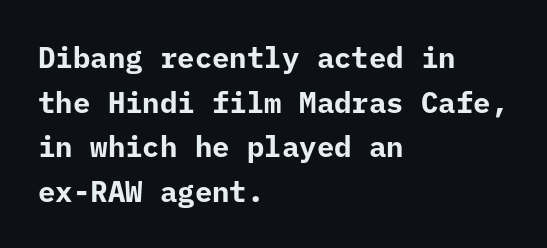
The image shows 29 px bold sans-serif type, upright, monospaced; set left-aligned, normal line spacing (1.54x), normal letter spacing, not underlined; low stroke contrast and a medium x-height.
